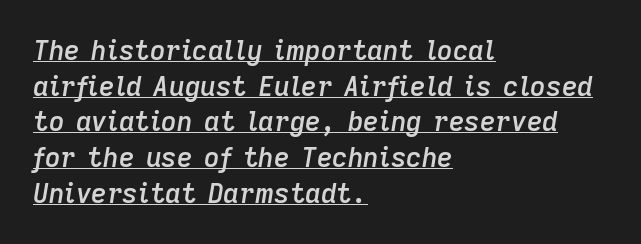
The typography opts for an oblique posture over an upright one. Horizontal alignment here is leftward, the default for most running prose. Standard letterfit; no display-style spreading of the glyphs. The glyphs are accompanied by a horizontal stroke just below them. Compared with typical paragraphs, the rows here are spaced about the same.
